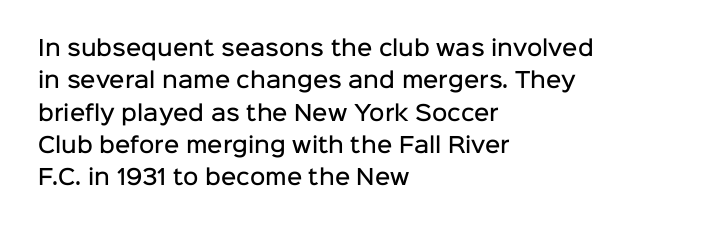
Italic? Not at all — the glyphs are vertical. Visually the block forms a straight wall on the left and a jagged coastline on the right. The horizontal fit of the characters is conventional and even. No word sits above an underline.
